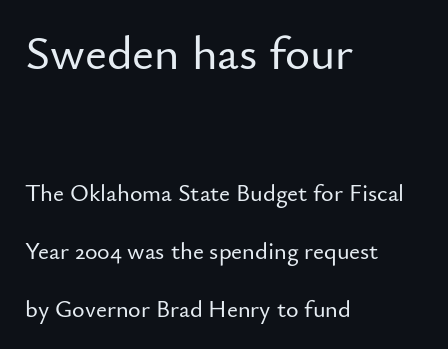
The font's upright variant was chosen for this text. Reading top to bottom, the characters get smaller at the block break. Nothing sits at the stroke ends, so this counts as sans-serif. Quick note: underline off. Does extra space separate the letters? No, they use regular spacing. The rendering uses natural spacing where letterforms have individual widths.
